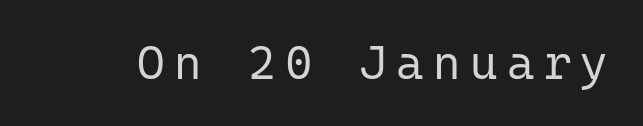
{"serif": "no", "italic": "no", "bold": "no", "weight": "regular", "width": "normal", "stroke_contrast": "low", "x_height": "medium", "monospaced": "yes", "underline": "no", "letter_spacing": "wide", "letter_spacing_em": 0.2, "glyph_px": 47}
